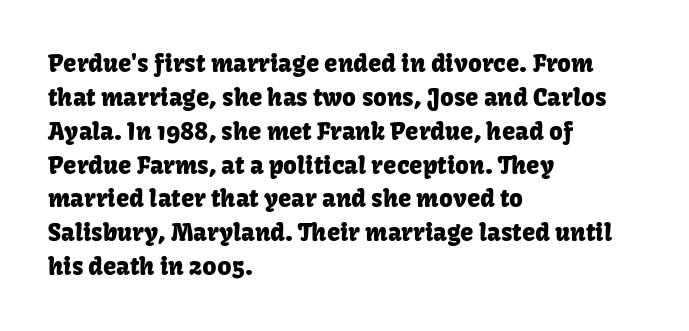
{"italic": "no", "underline": "no", "align": "left", "line_spacing": "normal", "line_spacing_ratio": 1.41, "letter_spacing": "normal", "letter_spacing_em": 0.0, "glyph_px": 24}
